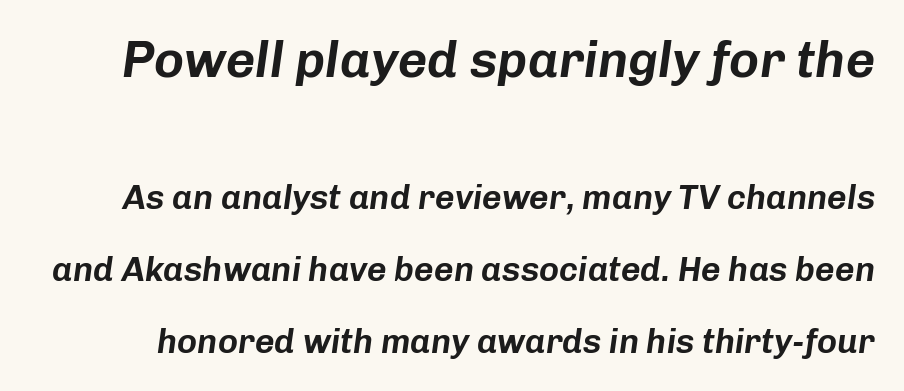
Q: Is the text italic (slanted)? A: Yes, it leans right by about 8 degrees.
Q: Is the text underlined? A: No.
Q: Is the spacing between letters normal or unusually wide? A: Normal.
Q: Is the spacing between lines tight, normal or loose? A: Loose.
Q: Which block of text is set in a larger size, the first (top) or the second (bottom)? A: The first (top) one.
Q: Width (condensed, normal, or wide)? A: Normal.
Q: Stroke contrast? A: Low.
Q: x-height? A: Medium.
Q: Monospaced? A: No.
